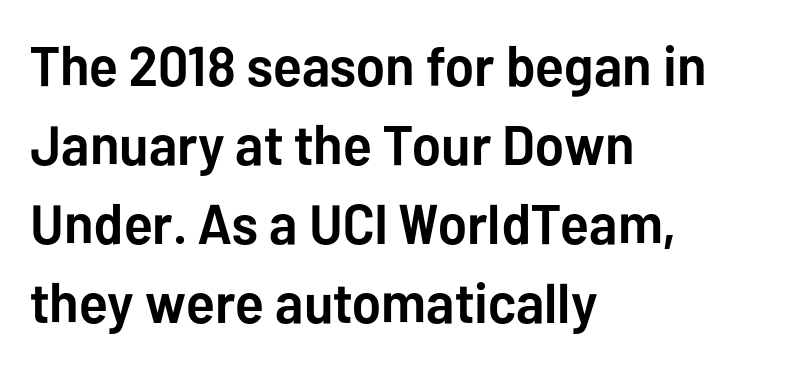
Q: Is the text bold? A: Yes.
Q: Is the text italic (slanted)? A: No, it is upright.
Q: Is the typeface a serif or a sans-serif typeface? A: Sans-serif.
Q: Is the text underlined? A: No.
Q: How is the paragraph aligned? A: Left-aligned.
Q: Is the spacing between letters normal or unusually wide? A: Normal.
Q: Is the spacing between lines tight, normal or loose? A: Normal.
Q: Width (condensed, normal, or wide)? A: Normal.
Q: Stroke contrast? A: Low.
Q: x-height? A: Medium.
Q: Monospaced? A: No.
